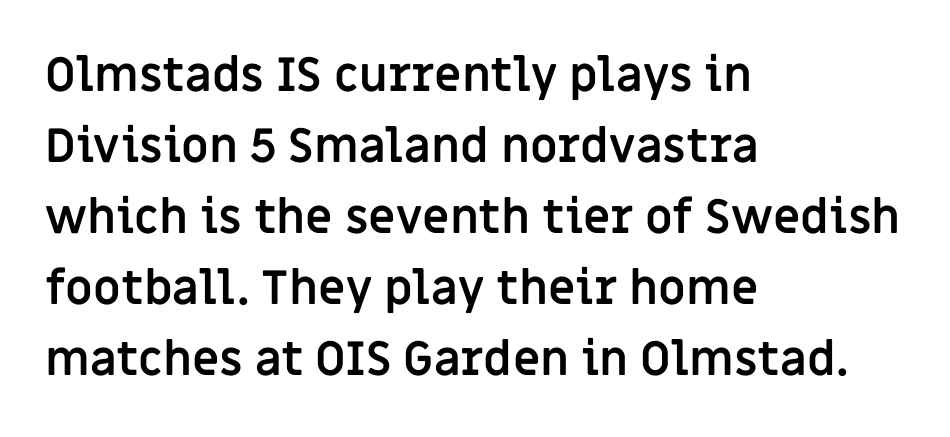
Q: Is the text bold? A: Yes.
Q: Is the text italic (slanted)? A: No, it is upright.
Q: Is the typeface a serif or a sans-serif typeface? A: Sans-serif.
Q: Is the text underlined? A: No.
Q: How is the paragraph aligned? A: Left-aligned.
Q: Is the spacing between letters normal or unusually wide? A: Normal.
Q: Is the spacing between lines tight, normal or loose? A: Normal.
Q: Width (condensed, normal, or wide)? A: Normal.
Q: Stroke contrast? A: Low.
Q: x-height? A: Large.
Q: Monospaced? A: No.
